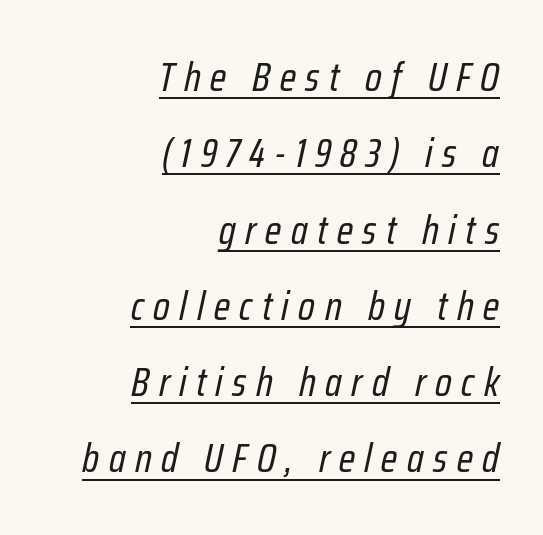
The image shows 41 px regular-weight, condensed type, italic (leaning right); set right-aligned, line spacing 1.86x, unusually wide letter spacing (+0.23 em), underlined; low stroke contrast and a medium x-height.
